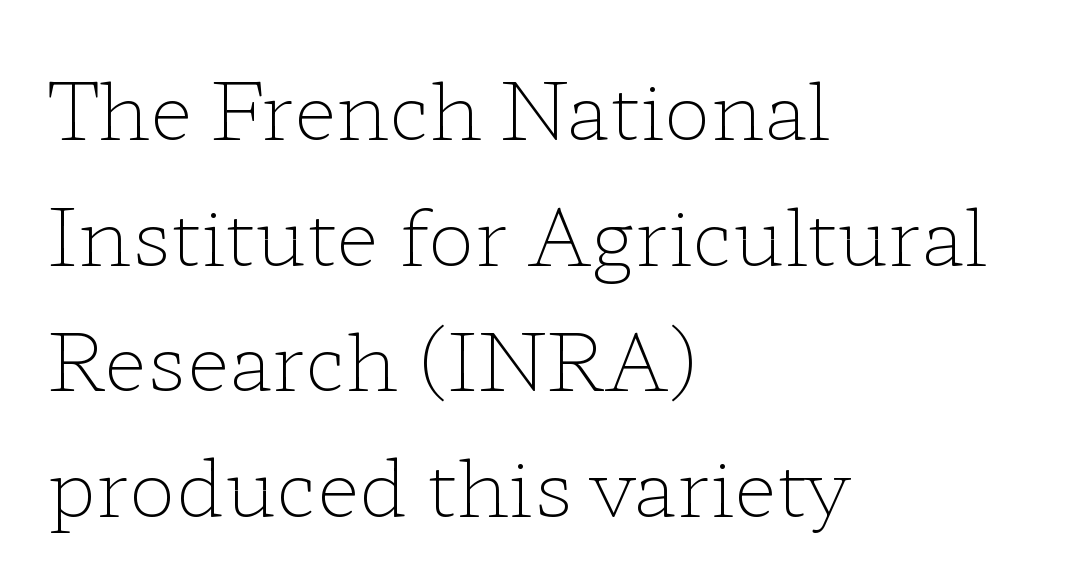
Q: Is the text bold? A: No.
Q: Is the text italic (slanted)? A: No, it is upright.
Q: Is the typeface a serif or a sans-serif typeface? A: Serif.
Q: Is the text underlined? A: No.
Q: How is the paragraph aligned? A: Left-aligned.
Q: Is the spacing between letters normal or unusually wide? A: Normal.
Q: Is the spacing between lines tight, normal or loose? A: Normal.
Q: Width (condensed, normal, or wide)? A: Wide.
Q: Stroke contrast? A: Low.
Q: x-height? A: Medium.
Q: Monospaced? A: No.
